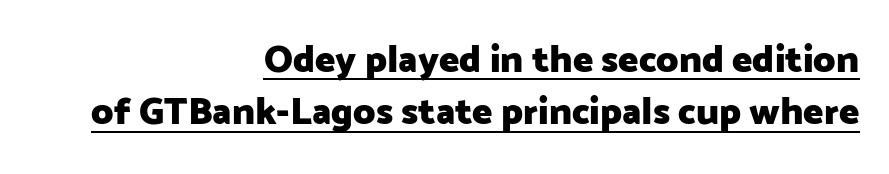
The paragraph has a hard right edge and a soft left edge. The rendering uses the underline text-decoration. Here the glyphs are tracked normally, forming tight word shapes. Proportional: the letters do not fall into vertical columns. The typography opts for an upright posture over an oblique one.
